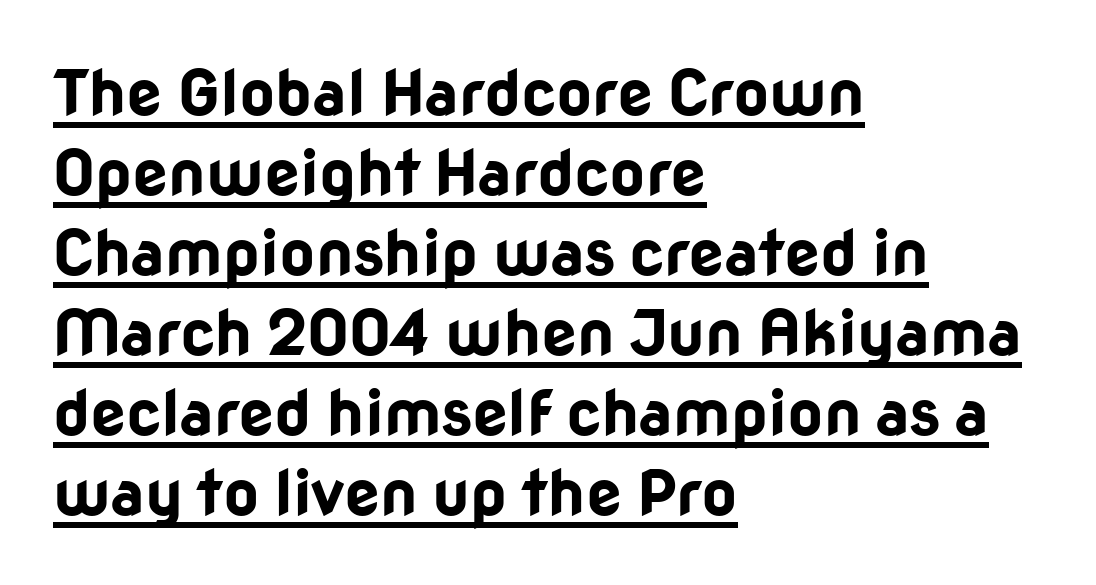
Spacing verdict: proportional, widths tailored to each character. A typesetter would call this zero additional tracking. These characters rest on top of a visible drawn line. Grotesque or geometric, the face here clearly has no serifs. Notice how the stems are strictly vertical — no italics here. Every letter is thick-stroked: bold, no question.
